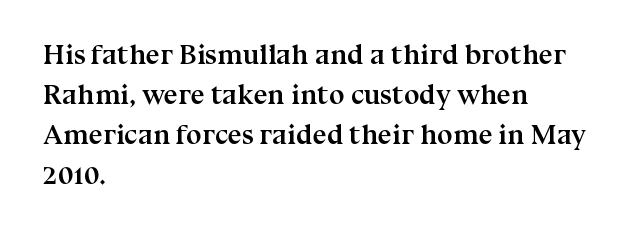
The image shows 28 px semibold serif type, upright; set left-aligned, normal line spacing (1.43x), normal letter spacing, not underlined; medium stroke contrast and a medium x-height.
